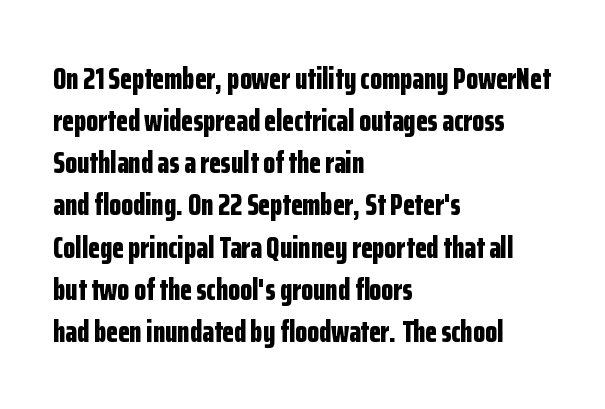
Q: Is the text bold? A: Yes.
Q: Is the text italic (slanted)? A: No, it is upright.
Q: Is the typeface a serif or a sans-serif typeface? A: Sans-serif.
Q: Is the text underlined? A: No.
Q: How is the paragraph aligned? A: Left-aligned.
Q: Is the spacing between letters normal or unusually wide? A: Normal.
Q: Is the spacing between lines tight, normal or loose? A: Normal.
Q: Width (condensed, normal, or wide)? A: Condensed.
Q: Stroke contrast? A: Low.
Q: x-height? A: Medium.
Q: Monospaced? A: No.
